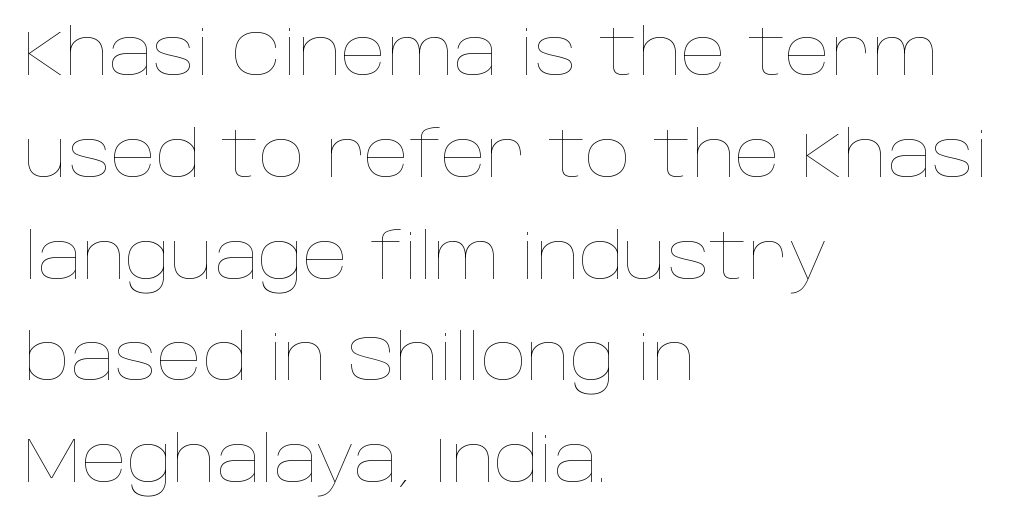
Regular leading. The letters look calm and open, with moderate or lighter stems. These lines keep a tight, regular rhythm from letter to letter. You could not count columns in this text — the font is proportionally spaced. Characters remain perfectly vertical along every line.
